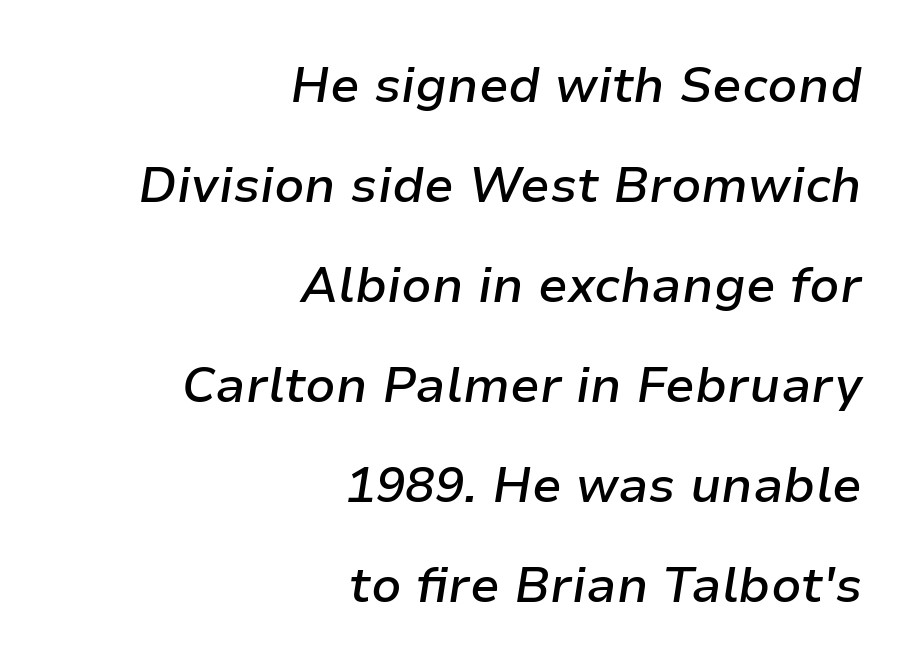
The image shows 49 px semibold type, italic (leaning right); set right-aligned, loose line spacing (2.04x), normal letter spacing, not underlined; low stroke contrast and a medium x-height.
